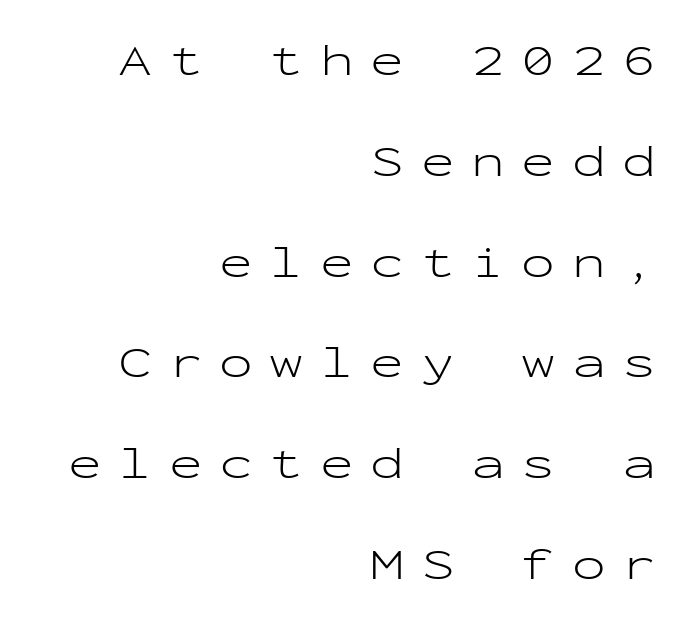
{"serif": "no", "italic": "no", "bold": "no", "weight": "light", "width": "wide", "stroke_contrast": "low", "x_height": "medium", "monospaced": "yes", "underline": "no", "align": "right", "line_spacing": "loose", "line_spacing_ratio": 2.24, "letter_spacing": "wide", "letter_spacing_em": 0.37, "glyph_px": 45}
